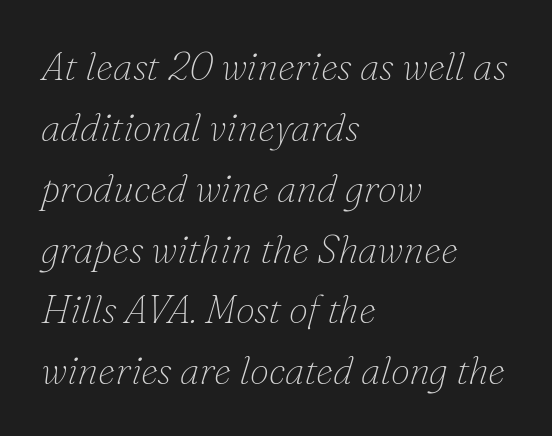
The image shows 39 px thin serif type, italic (leaning right); set left-aligned, normal line spacing (1.56x), normal letter spacing, not underlined; low stroke contrast and a small x-height.
